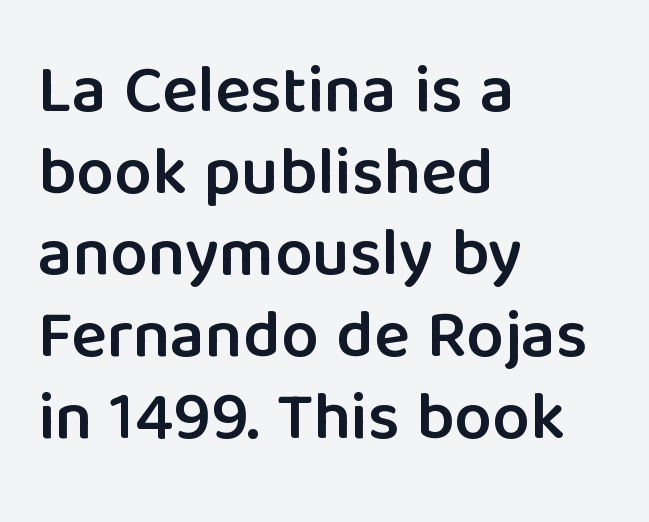
The image shows 67 px semibold sans-serif type, upright; set left-aligned, line spacing 1.22x, normal letter spacing, not underlined; low stroke contrast and a medium x-height.
